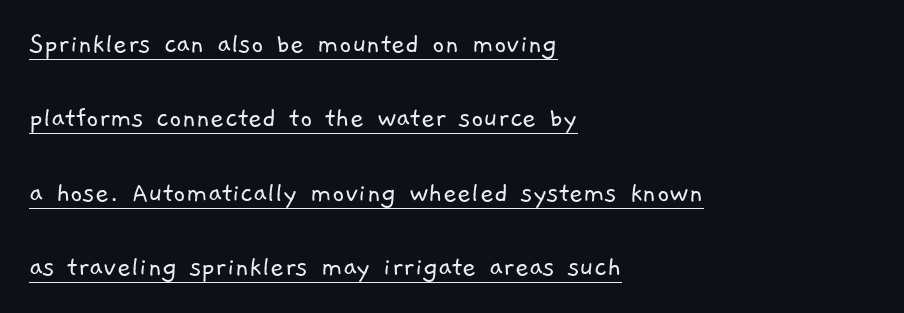
{"serif": "no", "bold": "no", "weight": "light", "width": "normal", "stroke_contrast": "low", "x_height": "medium", "monospaced": "no", "underline": "yes", "align": "left", "line_spacing": "loose", "line_spacing_ratio": 2.48, "letter_spacing": "normal", "letter_spacing_em": 0.0, "glyph_px": 30}
